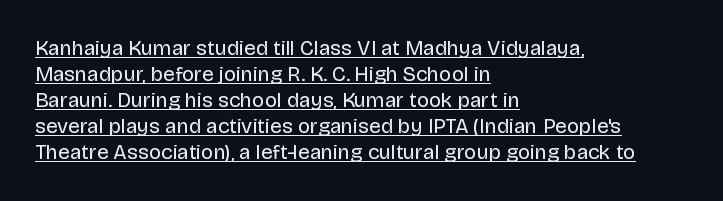
Q: Is the text bold? A: No.
Q: Is the text italic (slanted)? A: No, it is upright.
Q: Is the text underlined? A: Yes.
Q: How is the paragraph aligned? A: Left-aligned.
Q: Is the spacing between letters normal or unusually wide? A: Normal.
